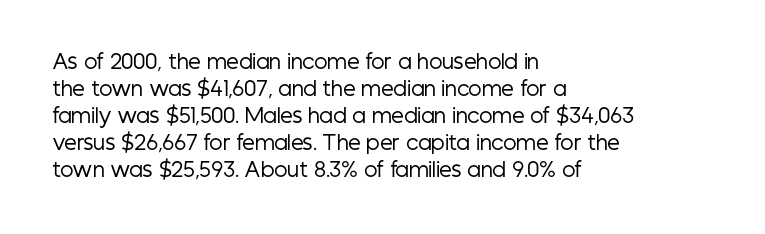
Q: Is the text bold? A: No.
Q: Is the text italic (slanted)? A: No, it is upright.
Q: Is the text underlined? A: No.
Q: How is the paragraph aligned? A: Left-aligned.
Q: Is the spacing between letters normal or unusually wide? A: Normal.
Q: Is the spacing between lines tight, normal or loose? A: Normal.
